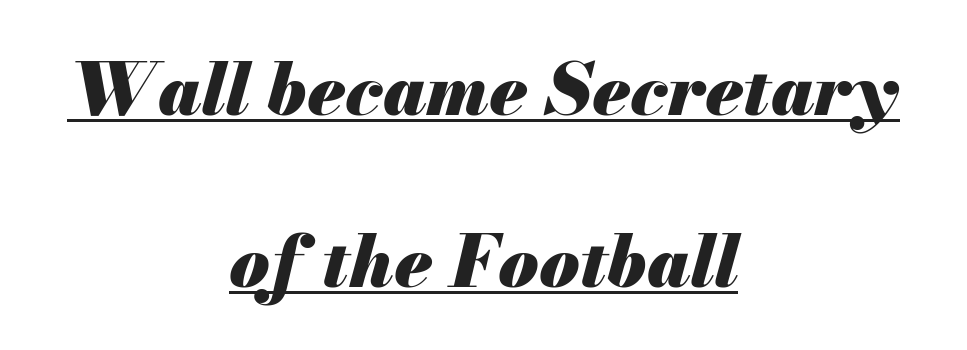
{"italic": "yes", "lean": "right", "slant_degrees": 13, "bold": "yes", "weight": "heavy", "width": "normal", "stroke_contrast": "medium", "x_height": "small", "monospaced": "no", "underline": "yes", "align": "center", "line_spacing": "loose", "line_spacing_ratio": 2.36, "letter_spacing": "normal", "letter_spacing_em": 0.0, "glyph_px": 73}
